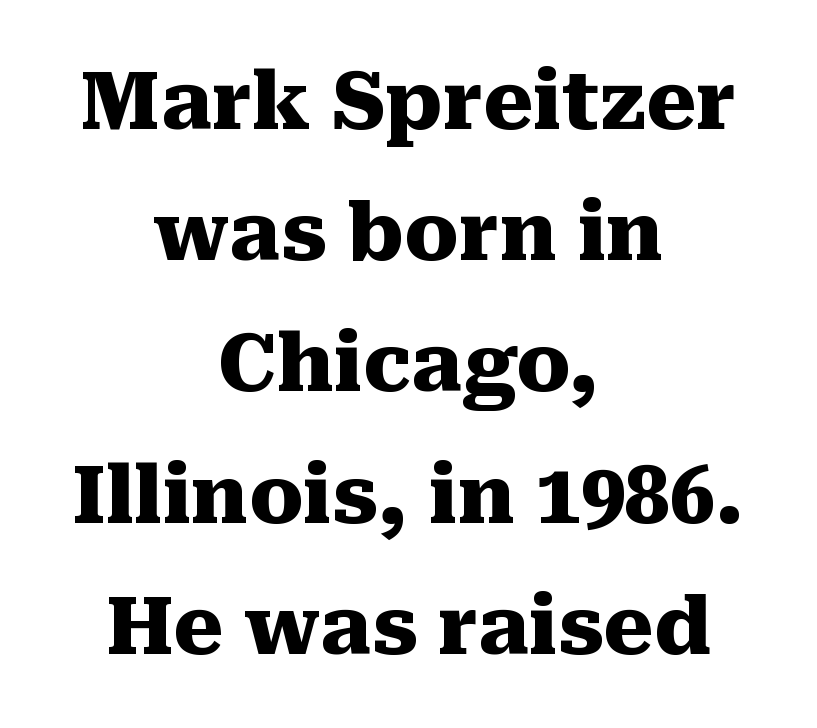
Lines of text with bare space underneath. Spacing verdict: proportional, widths tailored to each character. What stands out about the letter spacing? Nothing — it is the standard amount. Leftover space on each line is divided equally before and after the words. On the weight axis this lands at bold, roughly 700. Vertical spacing — default.
